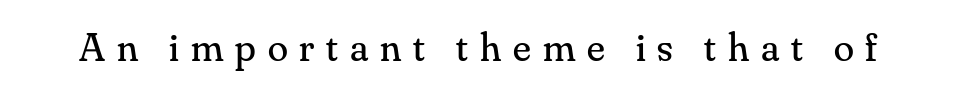
Q: Is the text bold? A: No.
Q: Is the text italic (slanted)? A: No, it is upright.
Q: Is the typeface a serif or a sans-serif typeface? A: Serif.
Q: Is the text underlined? A: No.
Q: Is the spacing between letters normal or unusually wide? A: Unusually wide.
Q: Width (condensed, normal, or wide)? A: Normal.
Q: Stroke contrast? A: Medium.
Q: x-height? A: Small.
Q: Monospaced? A: No.
